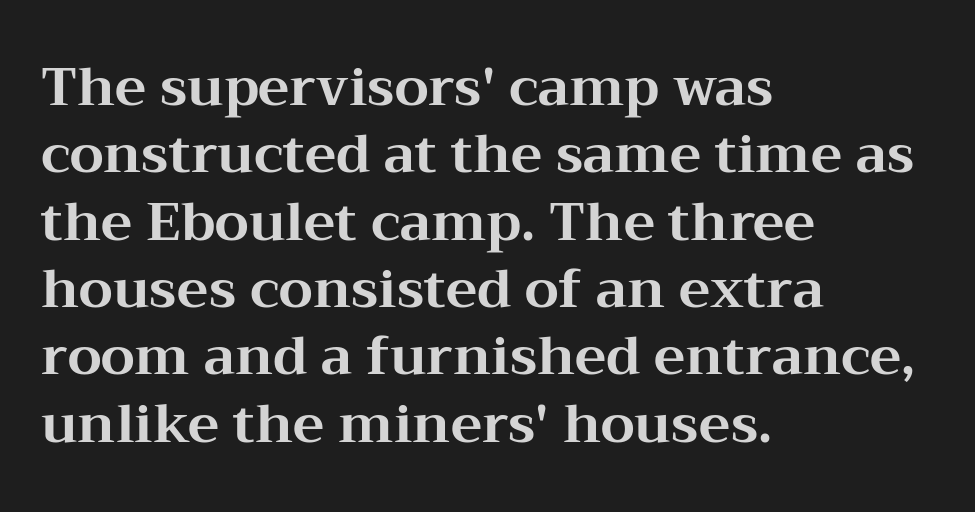
{"serif": "yes", "italic": "no", "bold": "yes", "weight": "bold", "width": "wide", "stroke_contrast": "medium", "x_height": "medium", "monospaced": "no", "underline": "no", "align": "left", "line_spacing": "normal", "line_spacing_ratio": 1.27, "letter_spacing": "normal", "letter_spacing_em": 0.0, "glyph_px": 53}
